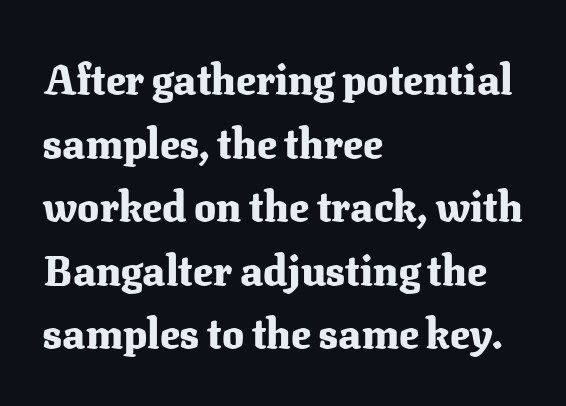
Q: Is the text bold? A: Yes.
Q: Is the text italic (slanted)? A: No, it is upright.
Q: Is the typeface a serif or a sans-serif typeface? A: Serif.
Q: Is the text underlined? A: No.
Q: How is the paragraph aligned? A: Left-aligned.
Q: Is the spacing between letters normal or unusually wide? A: Normal.
Q: Is the spacing between lines tight, normal or loose? A: Normal.
Q: Width (condensed, normal, or wide)? A: Normal.
Q: Stroke contrast? A: Medium.
Q: x-height? A: Medium.
Q: Monospaced? A: No.
